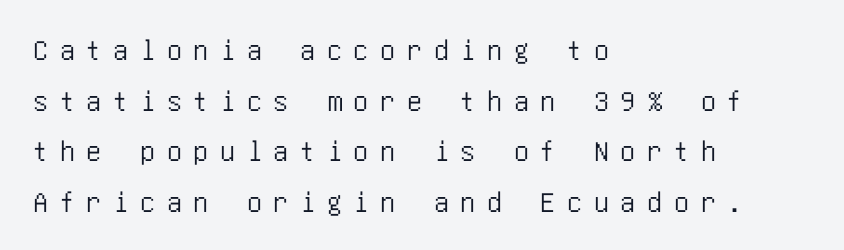
{"serif": "no", "italic": "no", "width": "condensed", "stroke_contrast": "low", "x_height": "large", "underline": "no", "align": "left", "line_spacing": "normal", "line_spacing_ratio": 1.69, "letter_spacing": "wide", "letter_spacing_em": 0.39, "glyph_px": 30}
